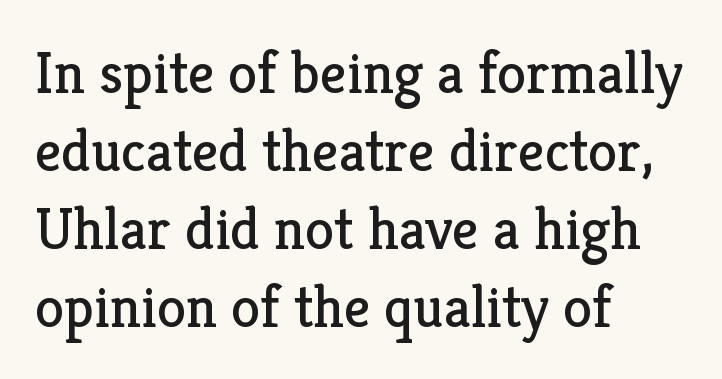
Q: Is the text bold? A: No.
Q: Is the text italic (slanted)? A: No, it is upright.
Q: Is the typeface a serif or a sans-serif typeface? A: Serif.
Q: Is the text underlined? A: No.
Q: How is the paragraph aligned? A: Left-aligned.
Q: Is the spacing between letters normal or unusually wide? A: Normal.
Q: Is the spacing between lines tight, normal or loose? A: Normal.
Q: Width (condensed, normal, or wide)? A: Normal.
Q: Stroke contrast? A: Low.
Q: x-height? A: Medium.
Q: Monospaced? A: No.
